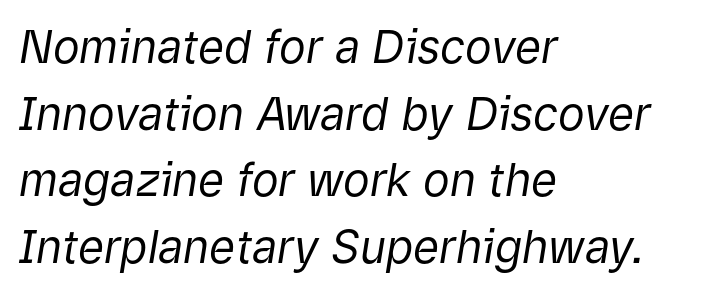
{"italic": "yes", "lean": "right", "slant_degrees": 9, "bold": "no", "weight": "regular", "width": "normal", "stroke_contrast": "low", "x_height": "medium", "monospaced": "no", "underline": "no", "align": "left", "line_spacing": "normal", "line_spacing_ratio": 1.48, "letter_spacing": "normal", "letter_spacing_em": 0.0, "glyph_px": 45}
